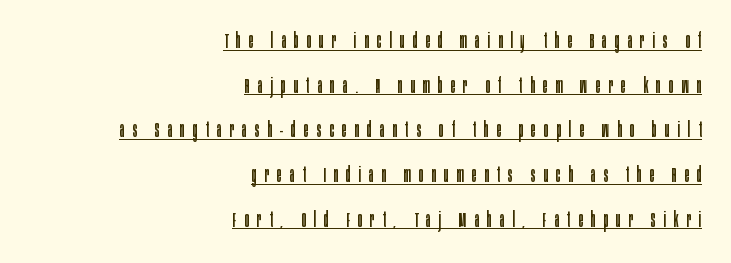
The image shows 22 px text type, upright; set right-aligned, loose line spacing (2.03x), unusually wide letter spacing (+0.36 em), underlined.
